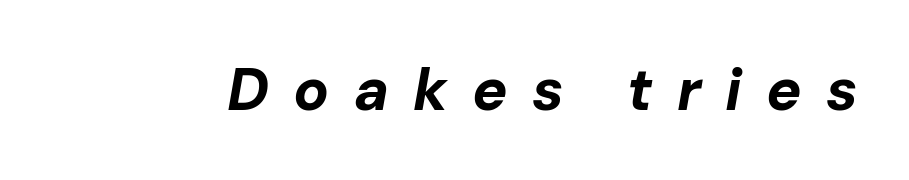
Q: Is the text bold? A: Yes.
Q: Is the text italic (slanted)? A: Yes, it leans right by about 10 degrees.
Q: Is the text underlined? A: No.
Q: Is the spacing between letters normal or unusually wide? A: Unusually wide.
Q: Width (condensed, normal, or wide)? A: Normal.
Q: Stroke contrast? A: Low.
Q: x-height? A: Medium.
Q: Monospaced? A: No.
